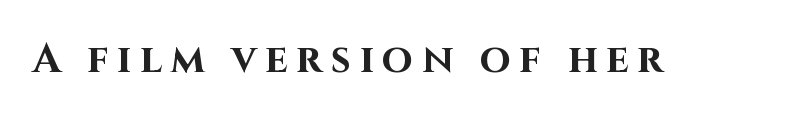
Q: Is the text bold? A: Yes.
Q: Is the text italic (slanted)? A: No, it is upright.
Q: Is the typeface a serif or a sans-serif typeface? A: Sans-serif.
Q: Is the text underlined? A: No.
Q: Is the spacing between letters normal or unusually wide? A: Unusually wide.
Q: Width (condensed, normal, or wide)? A: Normal.
Q: Stroke contrast? A: High.
Q: x-height? A: Large.
Q: Monospaced? A: No.
